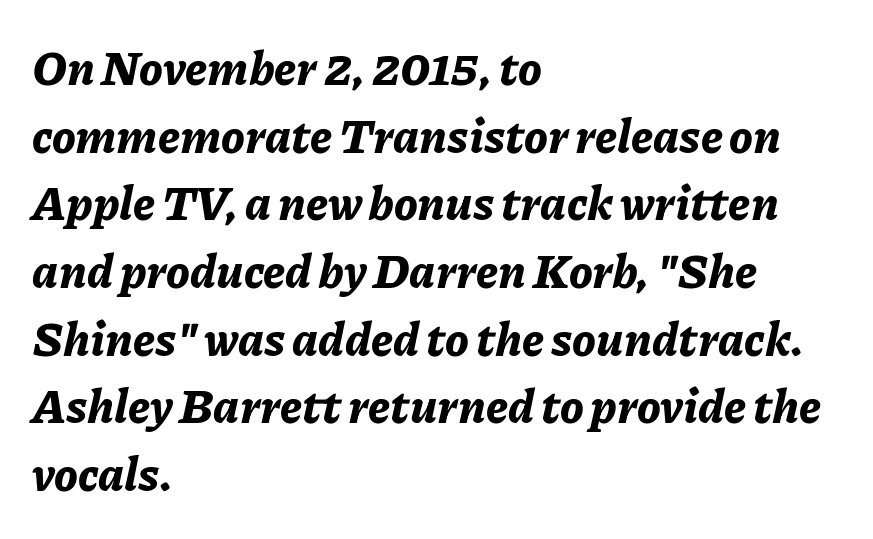
Q: Is the text bold? A: Yes.
Q: Is the text italic (slanted)? A: Yes, it leans right by about 11 degrees.
Q: Is the text underlined? A: No.
Q: How is the paragraph aligned? A: Left-aligned.
Q: Is the spacing between letters normal or unusually wide? A: Normal.
Q: Is the spacing between lines tight, normal or loose? A: Normal.
Q: Width (condensed, normal, or wide)? A: Normal.
Q: Stroke contrast? A: Low.
Q: x-height? A: Medium.
Q: Monospaced? A: No.
